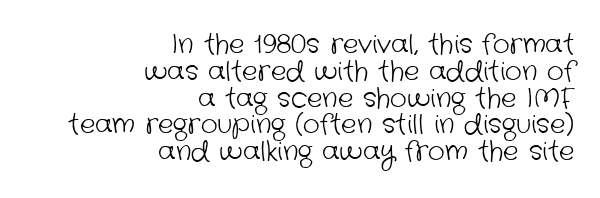
Is the letter spacing exaggerated? No — it looks like the ordinary default. The passage shown is not bold in any degree. The foot of each line stays bare and open. Typeset ragged left — the right edge is the straight one.
